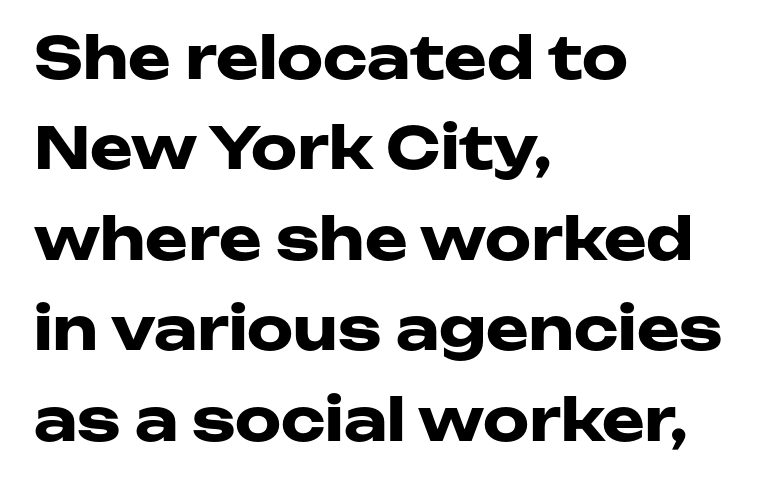
The rows are spaced the way most documents space them. The passage shown is typeset with a sans-serif family. Bare-footed words on every line. The lettering holds an erect, upright posture throughout. You could not count columns in this text — the font is proportionally spaced.
